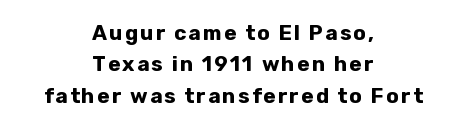
The image shows 21 px bold type, upright; set centered, normal line spacing (1.5x), not underlined.
